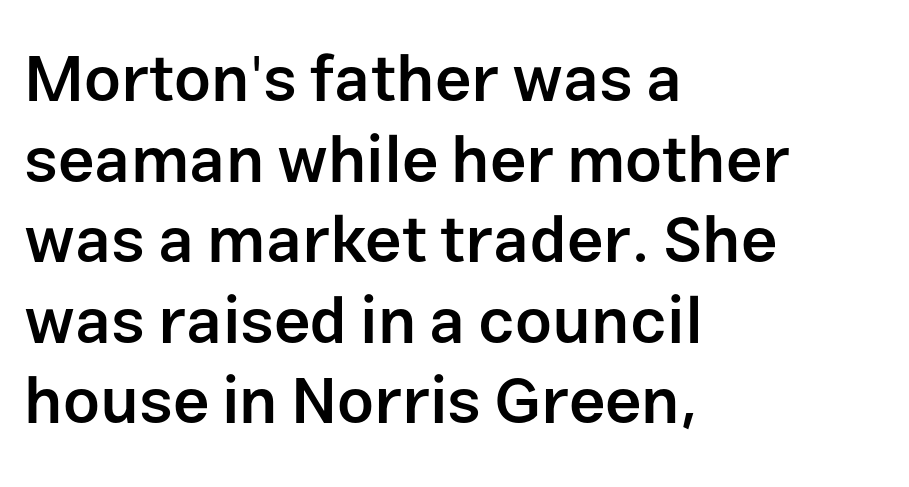
Q: Is the text bold? A: Semi-bold.
Q: Is the text italic (slanted)? A: No, it is upright.
Q: Is the typeface a serif or a sans-serif typeface? A: Sans-serif.
Q: Is the text underlined? A: No.
Q: How is the paragraph aligned? A: Left-aligned.
Q: Is the spacing between letters normal or unusually wide? A: Normal.
Q: Width (condensed, normal, or wide)? A: Normal.
Q: Stroke contrast? A: Low.
Q: x-height? A: Medium.
Q: Monospaced? A: No.
